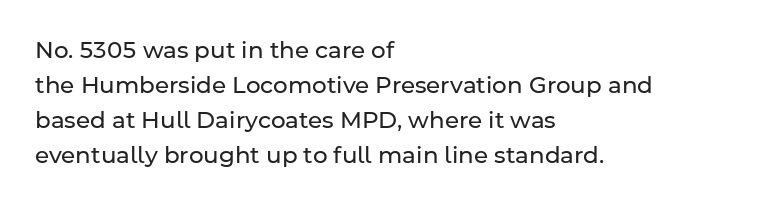
Weight: not bold — regular or lighter. The typesetter chose a ragged-right arrangement here. Each new line begins a customary step beneath the previous one. You could call the tracking neutral — neither tight nor loose. Only glyphs here, with clear space below each row. You can tell it's not italic because the verticals are truly vertical.
